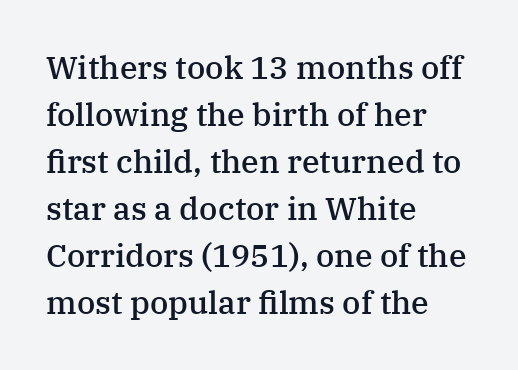
You can tell from the footed stems that serif type was used. A bare baseline throughout the passage. When letters stand straight like this, we call the style roman or upright. The letters advance in unequal steps, a hallmark of proportional type. The designer left line spacing at the default.
